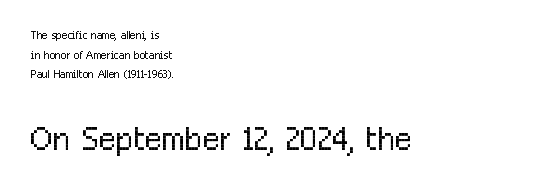
If you measured baseline to baseline, you'd find a middling distance. Inter-character spacing is left at the font's built-in metrics. Posture: upright roman. If you drew a ruler down the left edge, every line would touch it.
